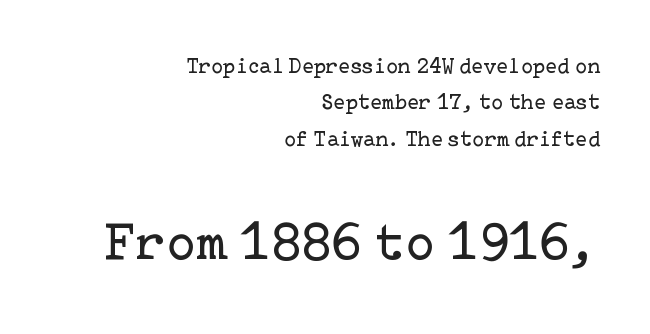
Note: smaller setting up top, larger setting below. One-word summary of the alignment: right. You can tell it's not italic because the verticals are truly vertical. Letter spacing: default. What kind of face is this? One with serifs. The glyphs are unaccompanied by any horizontal stroke below them.
